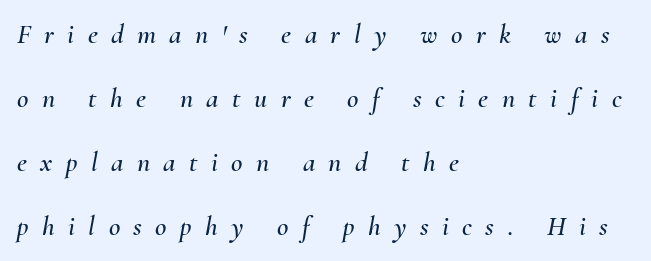
Successive baselines arrive slowly, with a big drop between each. Between one letter and the next there's a generous, obvious gap. All the whitespace from short lines collects on the right. Varying glyph widths throughout — classic text-font behaviour.
